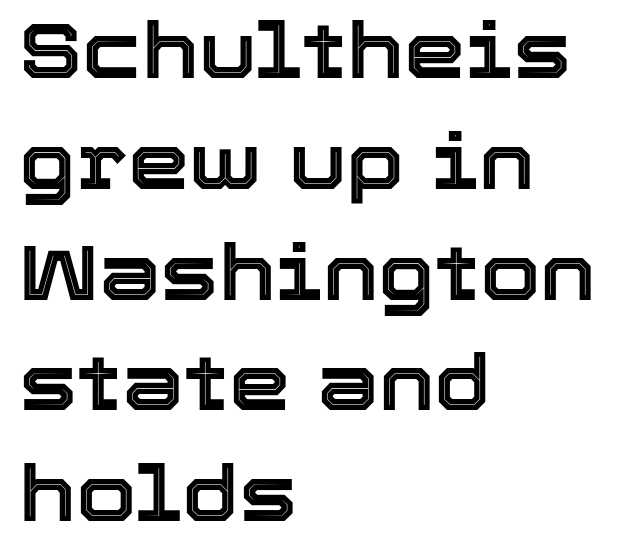
{"italic": "no", "width": "normal", "x_height": "medium", "monospaced": "no", "underline": "no", "align": "left", "line_spacing": "normal", "line_spacing_ratio": 1.42, "letter_spacing": "normal", "letter_spacing_em": 0.0, "glyph_px": 78}
